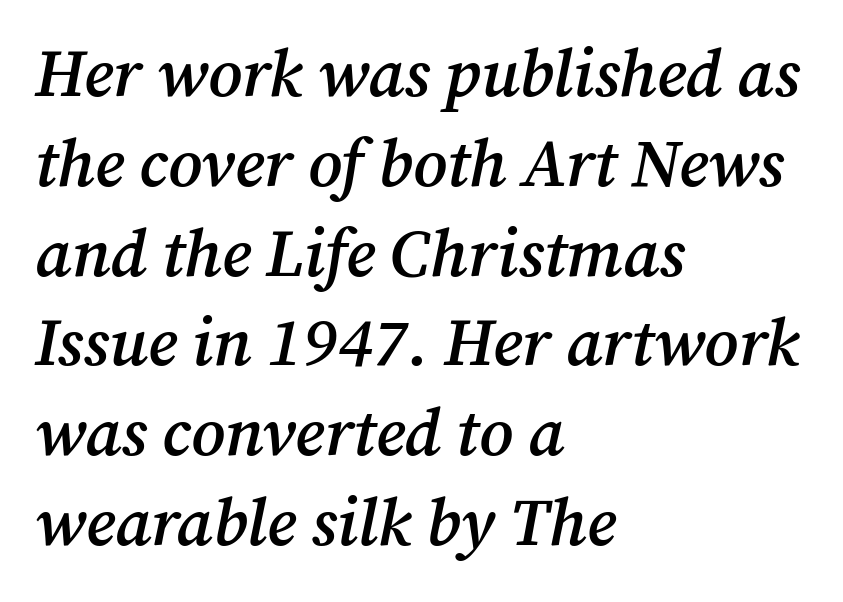
{"serif": "yes", "italic": "yes", "lean": "right", "slant_degrees": 12, "bold": "semi", "weight": "semibold", "width": "normal", "stroke_contrast": "medium", "x_height": "medium", "monospaced": "no", "underline": "no", "align": "left", "line_spacing": "normal", "line_spacing_ratio": 1.34, "letter_spacing": "normal", "letter_spacing_em": 0.0, "glyph_px": 67}
